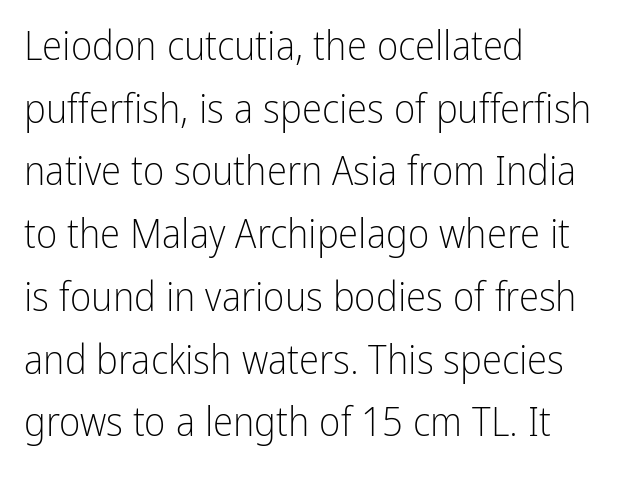
{"serif": "no", "italic": "no", "bold": "no", "weight": "light", "width": "condensed", "stroke_contrast": "low", "x_height": "medium", "monospaced": "no", "underline": "no", "align": "left", "line_spacing": "normal", "line_spacing_ratio": 1.53, "letter_spacing": "normal", "letter_spacing_em": 0.0, "glyph_px": 41}
